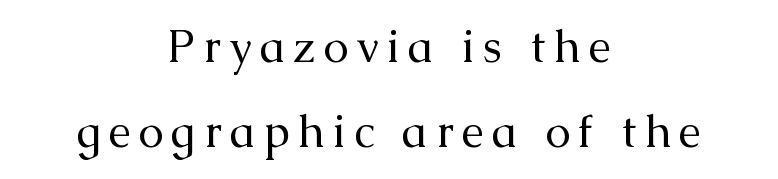
Q: Is the text bold? A: No.
Q: Is the text italic (slanted)? A: No, it is upright.
Q: Is the typeface a serif or a sans-serif typeface? A: Serif.
Q: Is the text underlined? A: No.
Q: How is the paragraph aligned? A: Centered.
Q: Width (condensed, normal, or wide)? A: Normal.
Q: Stroke contrast? A: Medium.
Q: x-height? A: Medium.
Q: Monospaced? A: No.
